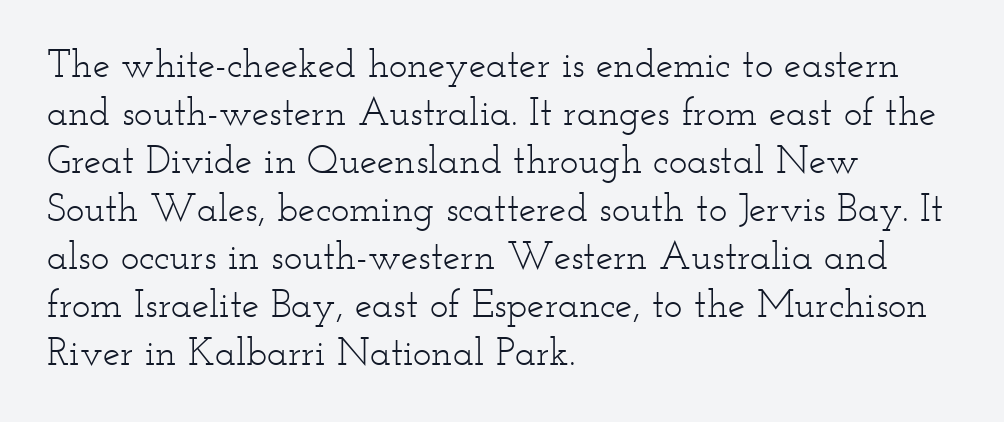
The image shows 39 px light, wide serif type, upright; set left-aligned, line spacing 1.23x, normal letter spacing, not underlined; low stroke contrast and a small x-height.
